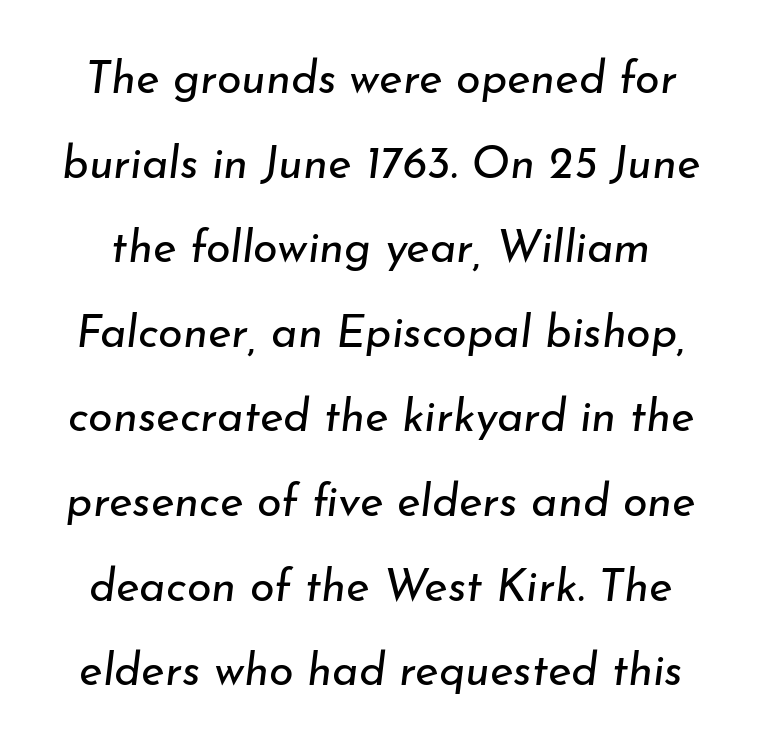
{"italic": "yes", "lean": "right", "slant_degrees": 7, "bold": "no", "weight": "regular", "width": "normal", "stroke_contrast": "low", "x_height": "small", "monospaced": "no", "underline": "no", "line_spacing_ratio": 1.88, "letter_spacing": "normal", "letter_spacing_em": 0.0, "glyph_px": 45}
